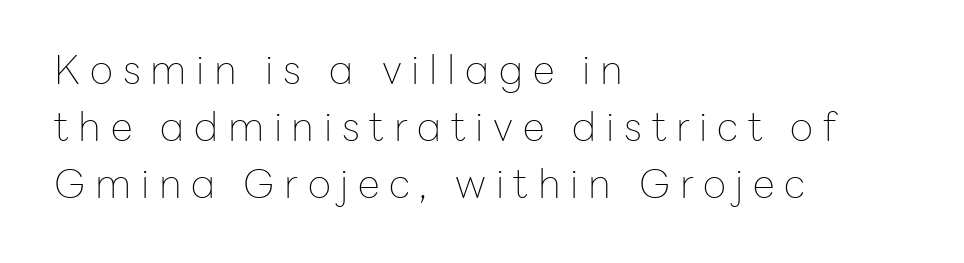
The image shows 40 px thin sans-serif type, upright; set left-aligned, normal line spacing (1.43x), unusually wide letter spacing (+0.24 em), not underlined; low stroke contrast and a medium x-height.
